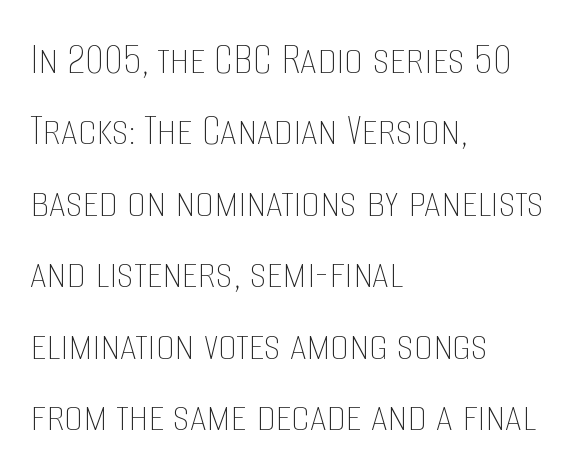
{"italic": "no", "bold": "no", "weight": "thin", "width": "condensed", "stroke_contrast": "low", "x_height": "large", "monospaced": "no", "underline": "no", "align": "left", "line_spacing": "normal", "line_spacing_ratio": 1.52, "letter_spacing": "normal", "letter_spacing_em": 0.0, "glyph_px": 47}
